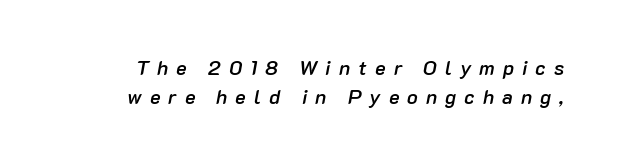
The image shows 20 px text type, italic (leaning right); set normal line spacing (1.45x), unusually wide letter spacing (+0.4 em), not underlined.
